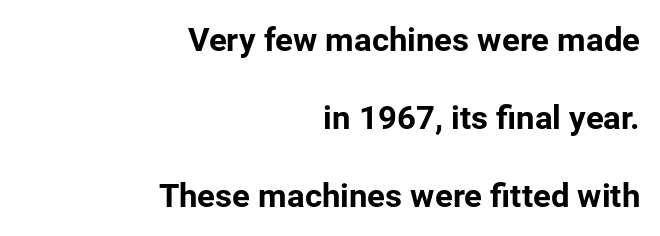
The image shows 33 px bold sans-serif type, upright; set right-aligned, loose line spacing (2.36x), normal letter spacing, not underlined; low stroke contrast and a medium x-height.
